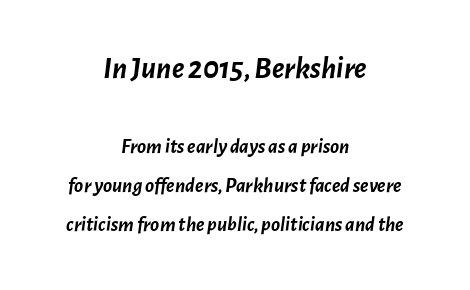
Which chunk is bigger? The first one — the top block dwarfs the bottom. This is oblique type, the kind used for emphasis or titles. How heavy is the stroke? Heavy — this is a bold. The gaps between neighbouring characters are ordinary and unremarkable. Is the block centered? Yes — each line is placed symmetrically about the middle.
